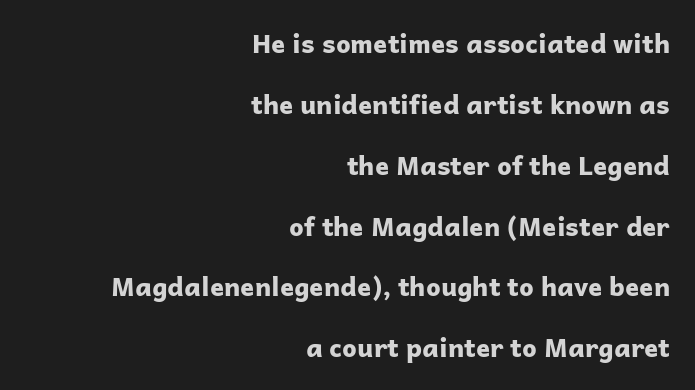
{"italic": "no", "bold": "yes", "underline": "no", "align": "right", "line_spacing": "loose", "line_spacing_ratio": 2.34, "letter_spacing": "normal", "letter_spacing_em": 0.0, "glyph_px": 26}
